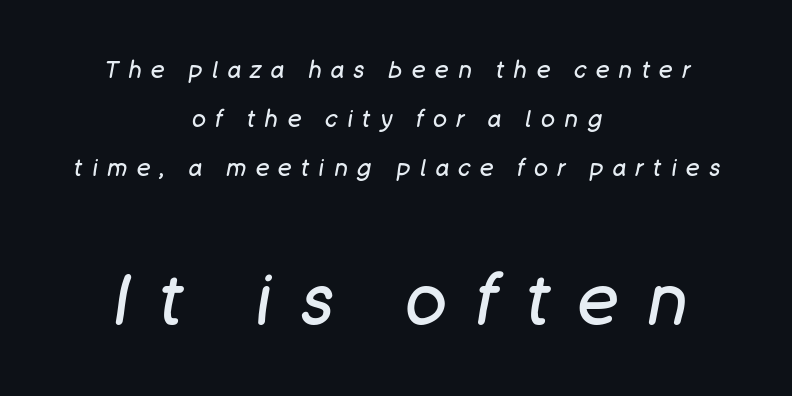
{"italic": "yes", "lean": "right", "slant_degrees": 11, "bold": "no", "weight": "regular", "width": "normal", "stroke_contrast": "low", "x_height": "large", "monospaced": "no", "underline": "no", "align": "center", "line_spacing": "loose", "line_spacing_ratio": 2.13, "letter_spacing": "wide", "letter_spacing_em": 0.42, "larger_block": "second", "size_ratio": 3.0, "glyph_px": 69}
